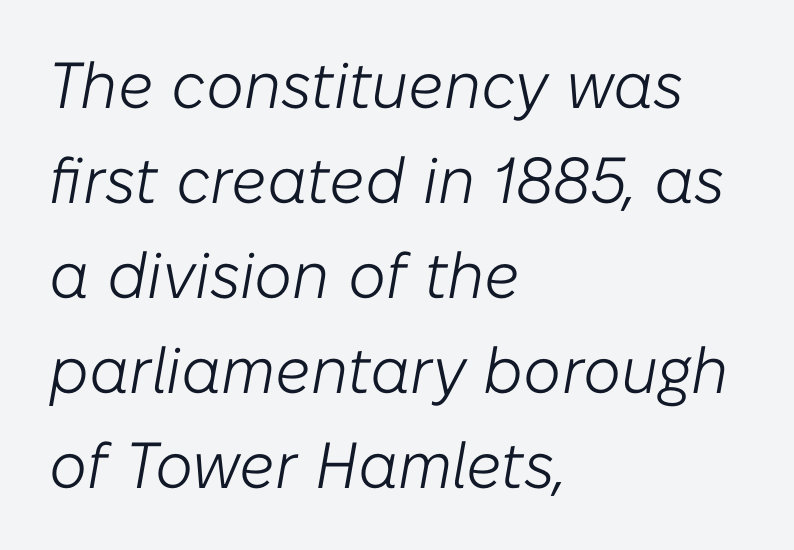
{"italic": "yes", "lean": "right", "slant_degrees": 10, "bold": "no", "weight": "light", "width": "normal", "stroke_contrast": "low", "x_height": "medium", "monospaced": "no", "underline": "no", "align": "left", "line_spacing": "normal", "line_spacing_ratio": 1.46, "letter_spacing": "normal", "letter_spacing_em": 0.0, "glyph_px": 65}
